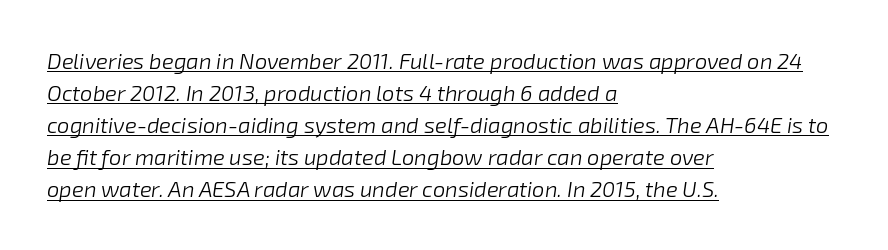
The image shows 22 px text type, italic (leaning right); set left-aligned, normal line spacing (1.46x), normal letter spacing, underlined.
